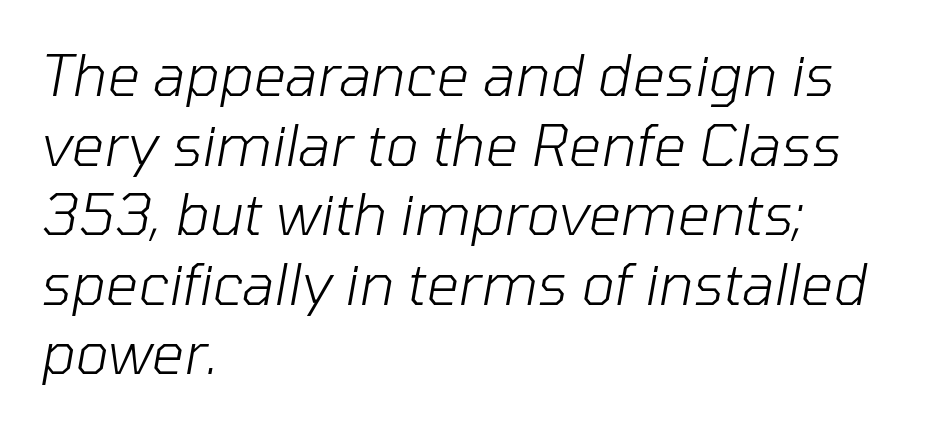
The font is comparable to plain body text, perhaps lighter. The passage shown leans; its letterforms are oblique. Is this a fixed-width face? No — the glyphs have proportional, varying widths. Has an underline been added? It has not. This rendering uses left alignment, leaving the right contour irregular. Each word holds together tightly as a unit, with standard inter-letter gaps.
